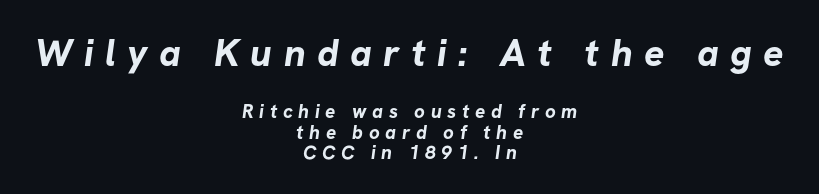
{"serif": "no", "bold": "yes", "weight": "bold", "width": "normal", "stroke_contrast": "low", "x_height": "medium", "monospaced": "no", "underline": "no", "align": "center", "line_spacing": "tight", "line_spacing_ratio": 1.08, "letter_spacing": "wide", "letter_spacing_em": 0.3, "larger_block": "first", "size_ratio": 2.0, "glyph_px": 38}
